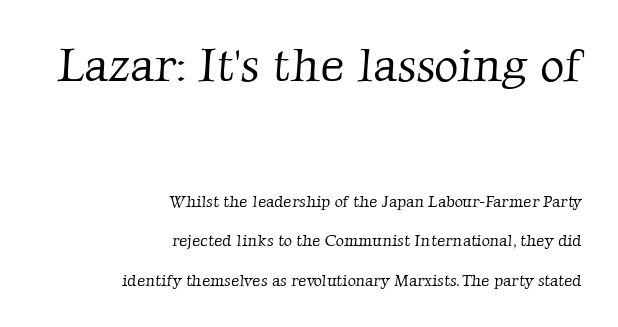
The image shows 47 px light serif type; set right-aligned, loose line spacing (2.49x), normal letter spacing, not underlined; the first (top) block is 2.94x larger; low stroke contrast and a medium x-height.
